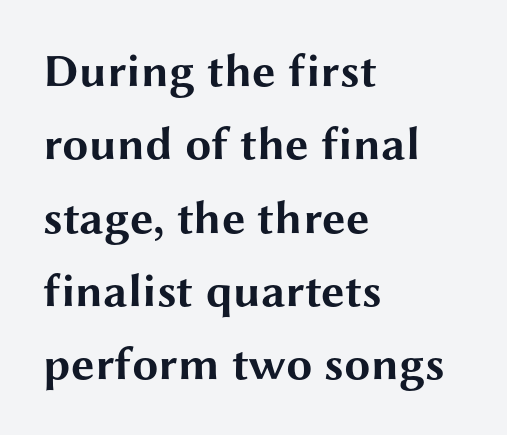
Q: Is the text bold? A: Yes.
Q: Is the text italic (slanted)? A: No, it is upright.
Q: Is the typeface a serif or a sans-serif typeface? A: Sans-serif.
Q: Is the text underlined? A: No.
Q: How is the paragraph aligned? A: Left-aligned.
Q: Is the spacing between letters normal or unusually wide? A: Normal.
Q: Is the spacing between lines tight, normal or loose? A: Normal.
Q: Width (condensed, normal, or wide)? A: Wide.
Q: Stroke contrast? A: Medium.
Q: x-height? A: Medium.
Q: Monospaced? A: No.
